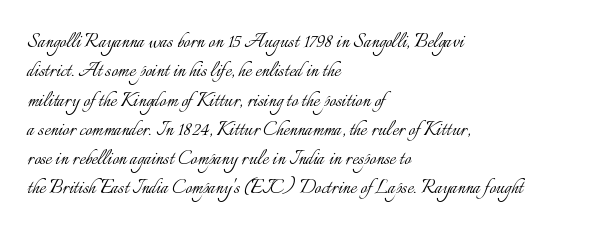
The image shows 24 px text type; set left-aligned, line spacing 1.22x, normal letter spacing, not underlined.
